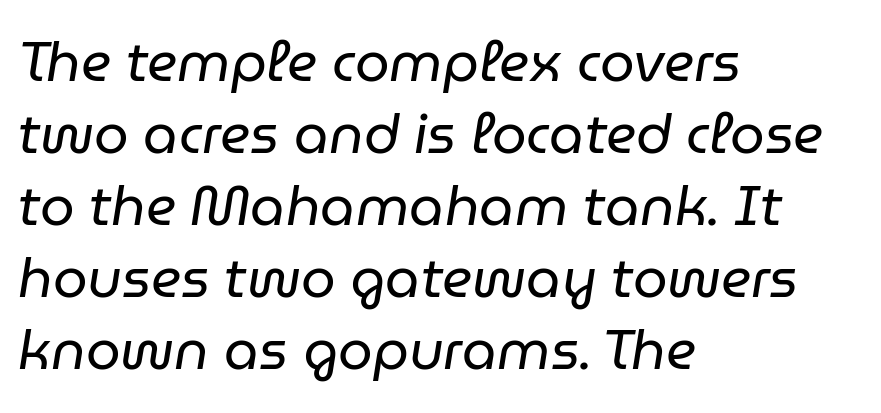
{"italic": "yes", "lean": "right", "slant_degrees": 9, "bold": "no", "weight": "regular", "width": "normal", "stroke_contrast": "low", "x_height": "medium", "monospaced": "no", "underline": "no", "align": "left", "line_spacing": "normal", "line_spacing_ratio": 1.31, "letter_spacing": "normal", "letter_spacing_em": 0.0, "glyph_px": 55}
